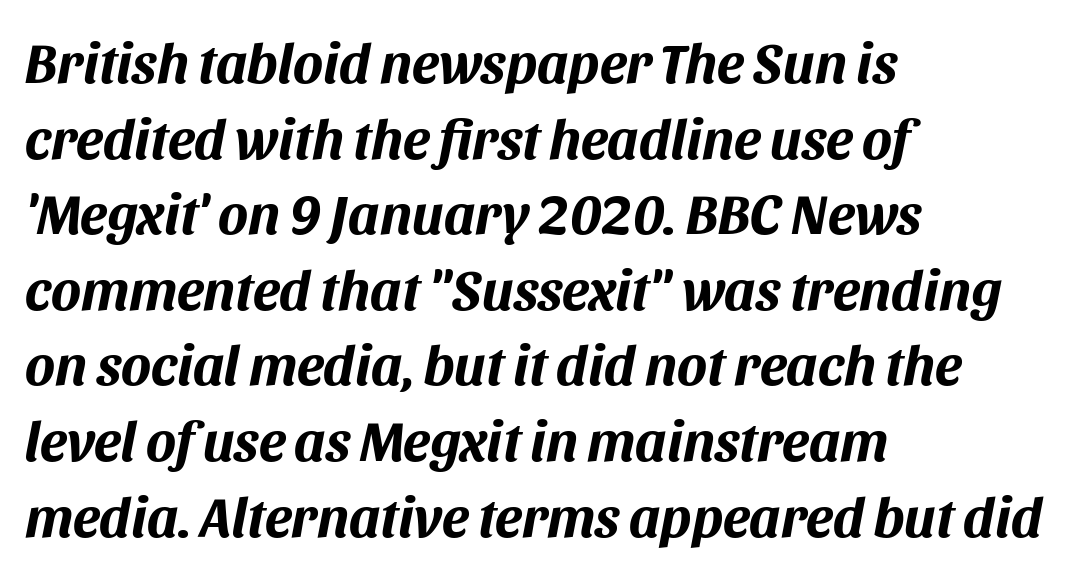
{"italic": "yes", "lean": "right", "slant_degrees": 11, "bold": "yes", "weight": "bold", "width": "normal", "stroke_contrast": "medium", "x_height": "large", "monospaced": "no", "underline": "no", "align": "left", "line_spacing": "normal", "line_spacing_ratio": 1.35, "letter_spacing": "normal", "letter_spacing_em": 0.0, "glyph_px": 56}
